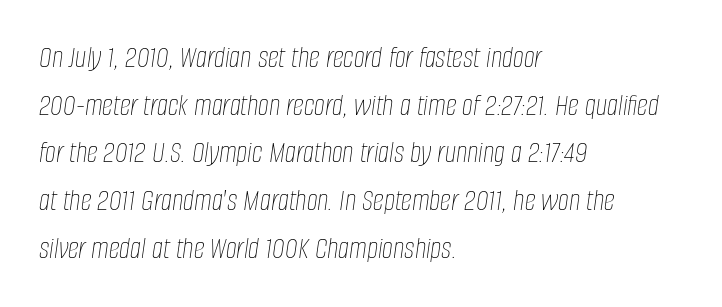
The image shows 31 px thin, condensed type, italic (leaning right); set left-aligned, normal line spacing (1.54x), normal letter spacing, not underlined; low stroke contrast and a large x-height.
